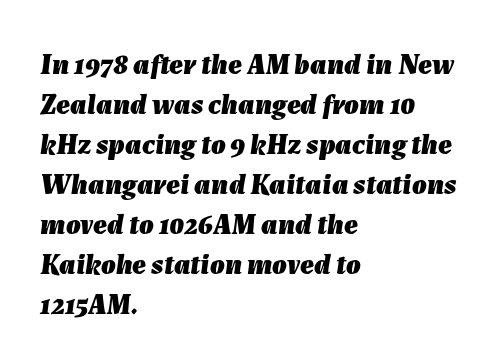
The image shows 29 px heavy type, italic (leaning right); set left-aligned, normal line spacing (1.38x), normal letter spacing, not underlined; low stroke contrast and a medium x-height.
